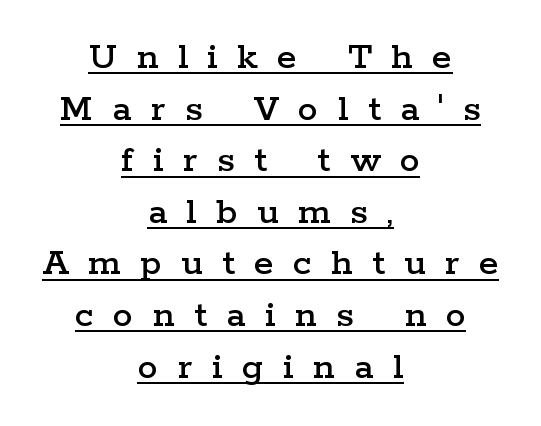
{"serif": "yes", "italic": "no", "width": "wide", "stroke_contrast": "low", "x_height": "medium", "monospaced": "no", "underline": "yes", "align": "center", "line_spacing": "normal", "line_spacing_ratio": 1.29, "letter_spacing": "wide", "letter_spacing_em": 0.49, "glyph_px": 40}
